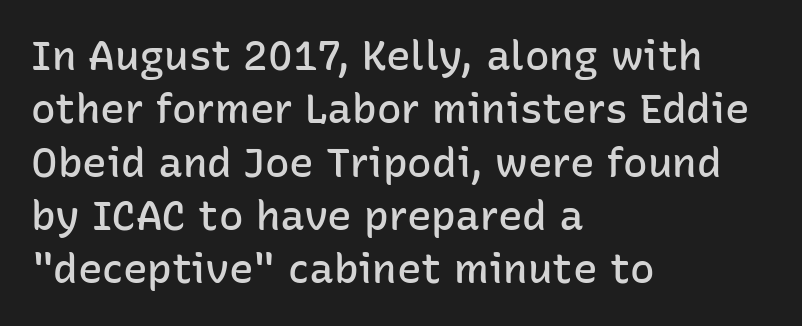
{"serif": "no", "italic": "no", "bold": "semi", "weight": "semibold", "width": "normal", "stroke_contrast": "low", "x_height": "medium", "monospaced": "no", "underline": "no", "align": "left", "line_spacing": "normal", "line_spacing_ratio": 1.3, "letter_spacing": "normal", "letter_spacing_em": 0.0, "glyph_px": 41}
